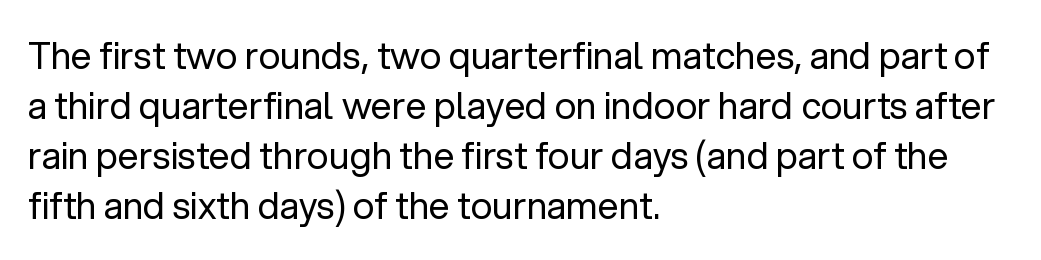
{"serif": "no", "italic": "no", "bold": "no", "weight": "regular", "width": "normal", "stroke_contrast": "low", "x_height": "medium", "monospaced": "no", "underline": "no", "align": "left", "line_spacing": "normal", "line_spacing_ratio": 1.35, "letter_spacing": "normal", "letter_spacing_em": 0.0, "glyph_px": 37}
